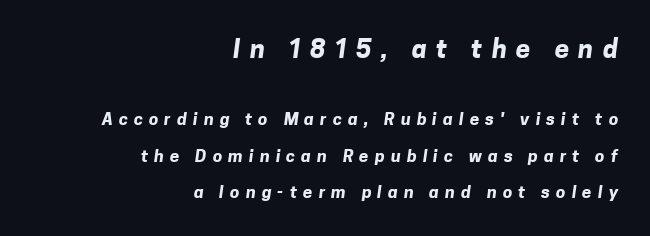
The image shows 26 px bold type; set right-aligned, loose line spacing (2.14x), unusually wide letter spacing (+0.36 em), not underlined; the first (top) block is 1.53x larger.
